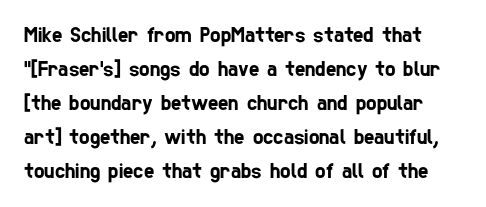
No extra tracking has been applied to these lines. Successive baselines arrive at the customary interval. The foot of each line stays bare and open.
